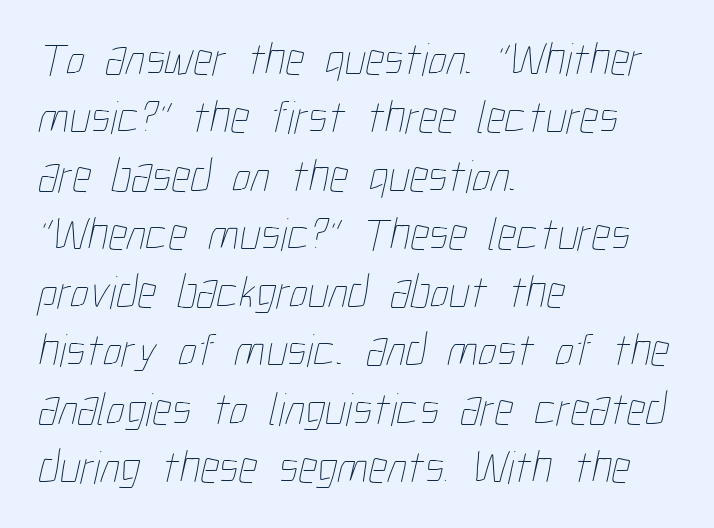
Q: Is the text bold? A: No.
Q: Is the text underlined? A: No.
Q: How is the paragraph aligned? A: Left-aligned.
Q: Is the spacing between letters normal or unusually wide? A: Normal.
Q: Width (condensed, normal, or wide)? A: Condensed.
Q: Stroke contrast? A: Low.
Q: x-height? A: Medium.
Q: Monospaced? A: No.
